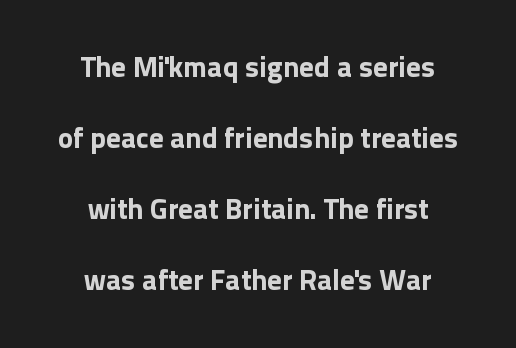
Q: Is the text bold? A: Yes.
Q: Is the text italic (slanted)? A: No, it is upright.
Q: Is the typeface a serif or a sans-serif typeface? A: Sans-serif.
Q: Is the text underlined? A: No.
Q: How is the paragraph aligned? A: Centered.
Q: Is the spacing between letters normal or unusually wide? A: Normal.
Q: Is the spacing between lines tight, normal or loose? A: Loose.
Q: Width (condensed, normal, or wide)? A: Normal.
Q: x-height? A: Medium.
Q: Monospaced? A: No.
